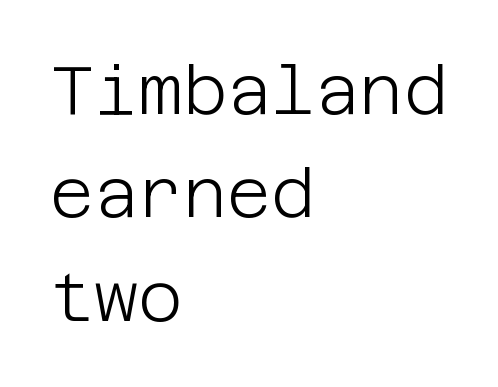
Q: Is the text bold? A: No.
Q: Is the text italic (slanted)? A: No, it is upright.
Q: Is the typeface a serif or a sans-serif typeface? A: Sans-serif.
Q: Is the text underlined? A: No.
Q: How is the paragraph aligned? A: Left-aligned.
Q: Is the spacing between letters normal or unusually wide? A: Normal.
Q: Is the spacing between lines tight, normal or loose? A: Normal.
Q: Width (condensed, normal, or wide)? A: Normal.
Q: Stroke contrast? A: Low.
Q: x-height? A: Large.
